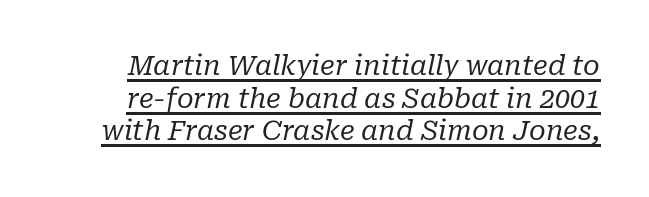
There is no visible air inserted between adjacent glyphs. No chunkiness to these letters — they're not bold. Quick note: underline on. These lines were composed using italics.
